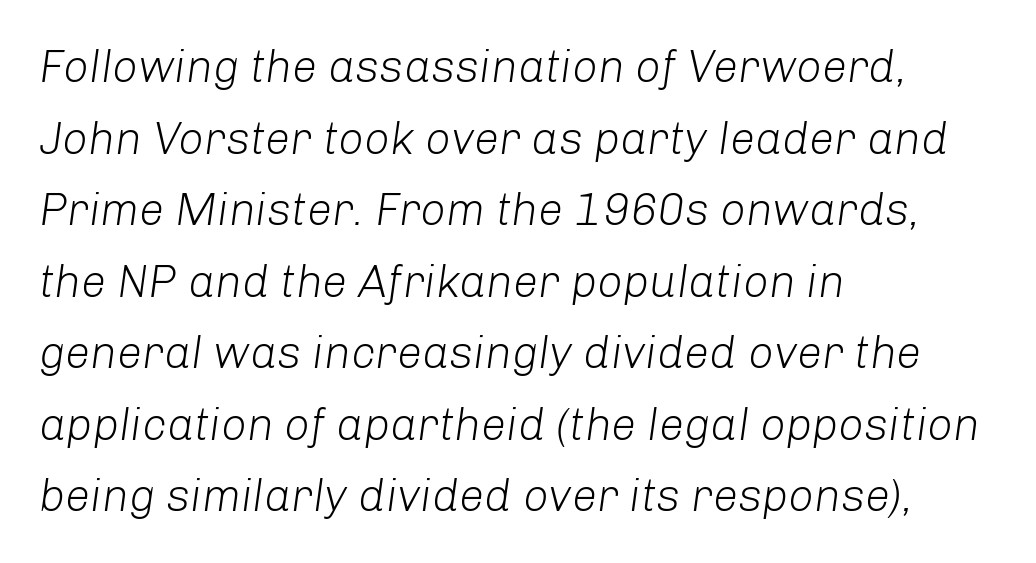
Q: Is the text bold? A: No.
Q: Is the text italic (slanted)? A: Yes, it leans right by about 8 degrees.
Q: Is the text underlined? A: No.
Q: How is the paragraph aligned? A: Left-aligned.
Q: Is the spacing between letters normal or unusually wide? A: Normal.
Q: Is the spacing between lines tight, normal or loose? A: Normal.
Q: Width (condensed, normal, or wide)? A: Normal.
Q: Stroke contrast? A: Low.
Q: x-height? A: Medium.
Q: Monospaced? A: No.
